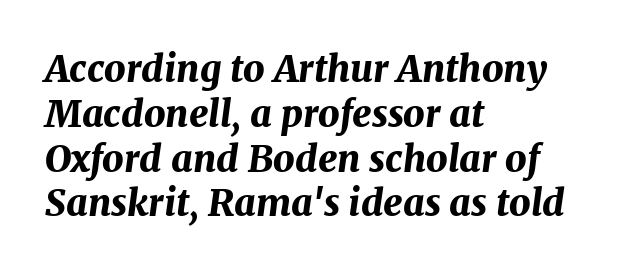
{"italic": "yes", "lean": "right", "slant_degrees": 7, "bold": "yes", "weight": "bold", "width": "normal", "stroke_contrast": "medium", "x_height": "medium", "monospaced": "no", "underline": "no", "align": "left", "line_spacing_ratio": 1.21, "letter_spacing": "normal", "letter_spacing_em": 0.0, "glyph_px": 37}
